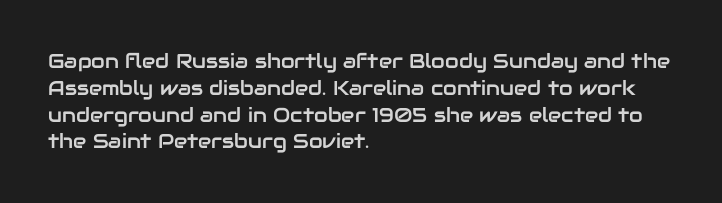
Q: Is the text italic (slanted)? A: No, it is upright.
Q: Is the text underlined? A: No.
Q: How is the paragraph aligned? A: Left-aligned.
Q: Is the spacing between letters normal or unusually wide? A: Normal.
Q: Is the spacing between lines tight, normal or loose? A: Normal.
